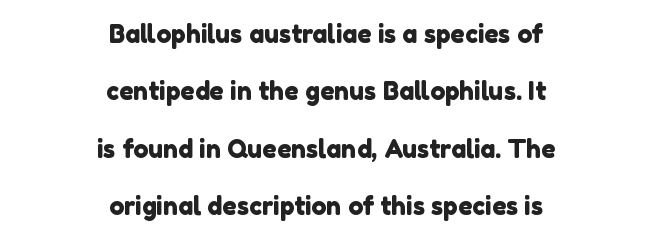
Check the space under the baseline: it is left empty. These lines stack symmetrically, like a column narrowing and widening about its center. Reading down the column, the eye jumps a long way to each next line. No extra tracking has been applied to these lines.
